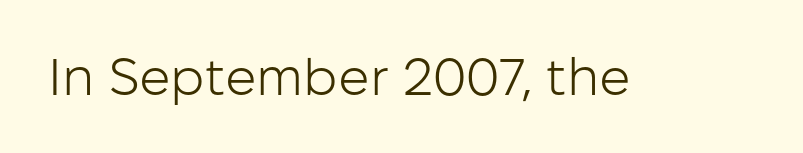
Q: Is the text bold? A: No.
Q: Is the text italic (slanted)? A: No, it is upright.
Q: Is the typeface a serif or a sans-serif typeface? A: Sans-serif.
Q: Is the text underlined? A: No.
Q: Is the spacing between letters normal or unusually wide? A: Normal.
Q: Width (condensed, normal, or wide)? A: Normal.
Q: Stroke contrast? A: Low.
Q: x-height? A: Medium.
Q: Monospaced? A: No.
